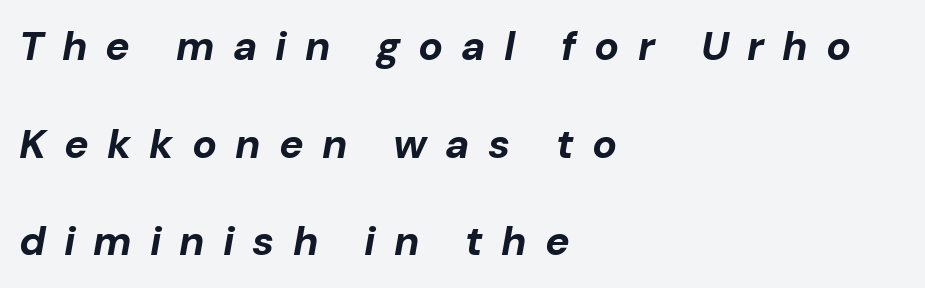
{"italic": "yes", "lean": "right", "slant_degrees": 10, "bold": "yes", "weight": "bold", "width": "normal", "stroke_contrast": "low", "x_height": "medium", "monospaced": "no", "underline": "no", "align": "left", "line_spacing": "loose", "line_spacing_ratio": 2.38, "letter_spacing": "wide", "letter_spacing_em": 0.44, "glyph_px": 41}
